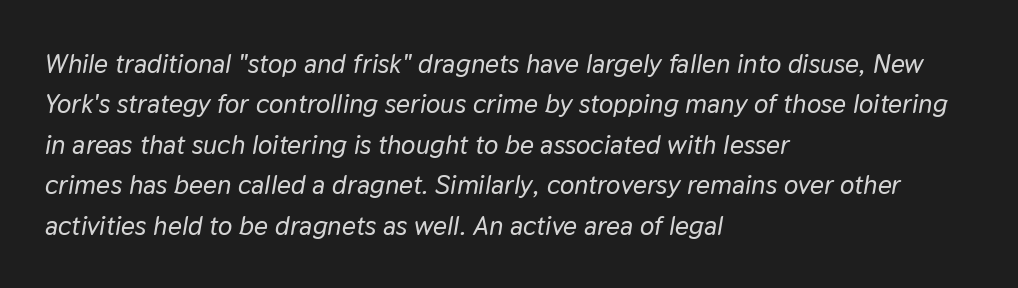
Q: Is the text italic (slanted)? A: Yes, it leans right by about 9 degrees.
Q: Is the text underlined? A: No.
Q: How is the paragraph aligned? A: Left-aligned.
Q: Is the spacing between letters normal or unusually wide? A: Normal.
Q: Is the spacing between lines tight, normal or loose? A: Normal.
